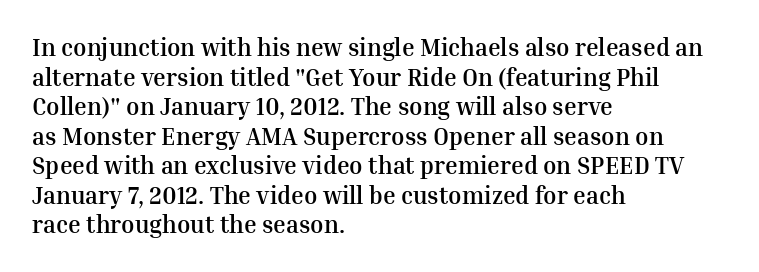
The image shows 24 px bold type, upright; set left-aligned, line spacing 1.23x, normal letter spacing, not underlined.
